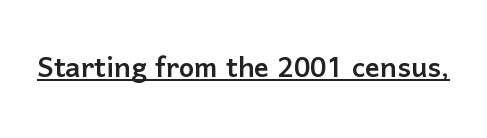
Q: Is the text italic (slanted)? A: No, it is upright.
Q: Is the typeface a serif or a sans-serif typeface? A: Sans-serif.
Q: Is the text underlined? A: Yes.
Q: Is the spacing between letters normal or unusually wide? A: Normal.
Q: Width (condensed, normal, or wide)? A: Normal.
Q: Stroke contrast? A: Low.
Q: x-height? A: Medium.
Q: Monospaced? A: No.
